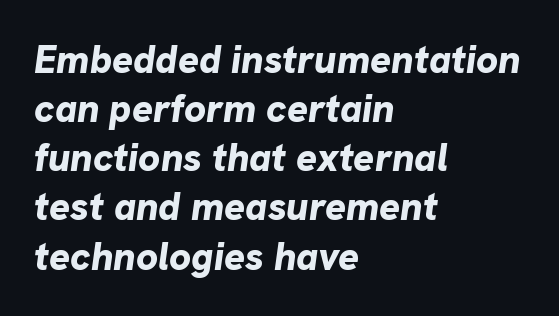
{"italic": "yes", "lean": "right", "slant_degrees": 8, "bold": "yes", "weight": "bold", "width": "normal", "stroke_contrast": "low", "x_height": "medium", "monospaced": "no", "underline": "no", "align": "left", "line_spacing": "normal", "line_spacing_ratio": 1.26, "letter_spacing": "normal", "letter_spacing_em": 0.0, "glyph_px": 39}
